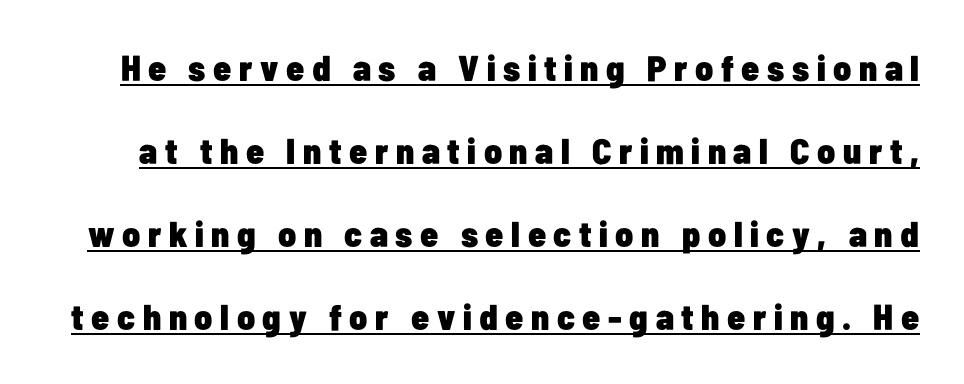
The lettering is marked with a stroke running underneath it. The passage shown is typed in a proportional face where columns would drift. The type sits square on the baseline with zero lean. The rendering inserts visible extra space after every character. Notice how thick the strokes are: this is what a full bold looks like.
